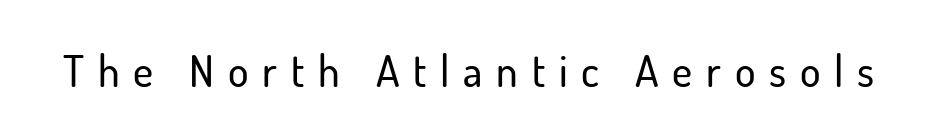
The image shows 43 px sans-serif type, upright; set unusually wide letter spacing (+0.32 em), not underlined; low stroke contrast and a small x-height.
